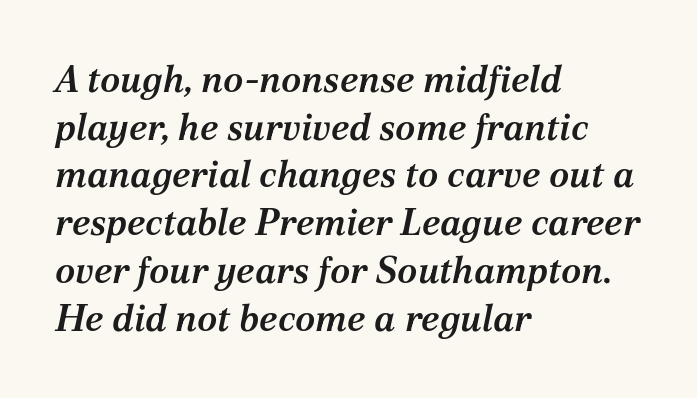
Q: Is the text bold? A: Semi-bold.
Q: Is the text italic (slanted)? A: Yes, it leans right by about 12 degrees.
Q: Is the typeface a serif or a sans-serif typeface? A: Serif.
Q: Is the text underlined? A: No.
Q: How is the paragraph aligned? A: Left-aligned.
Q: Is the spacing between letters normal or unusually wide? A: Normal.
Q: Is the spacing between lines tight, normal or loose? A: Normal.
Q: Width (condensed, normal, or wide)? A: Normal.
Q: Stroke contrast? A: Medium.
Q: x-height? A: Medium.
Q: Monospaced? A: No.
